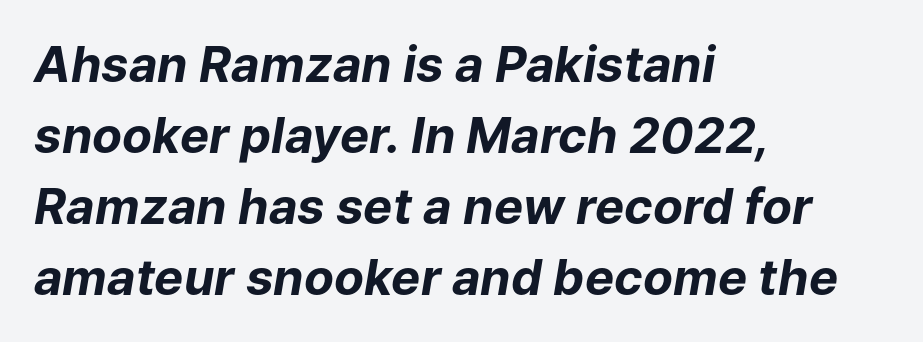
Q: Is the text bold? A: Yes.
Q: Is the text italic (slanted)? A: Yes, it leans right by about 9 degrees.
Q: Is the text underlined? A: No.
Q: How is the paragraph aligned? A: Left-aligned.
Q: Is the spacing between letters normal or unusually wide? A: Normal.
Q: Is the spacing between lines tight, normal or loose? A: Normal.
Q: Width (condensed, normal, or wide)? A: Normal.
Q: Stroke contrast? A: Low.
Q: x-height? A: Medium.
Q: Monospaced? A: No.
